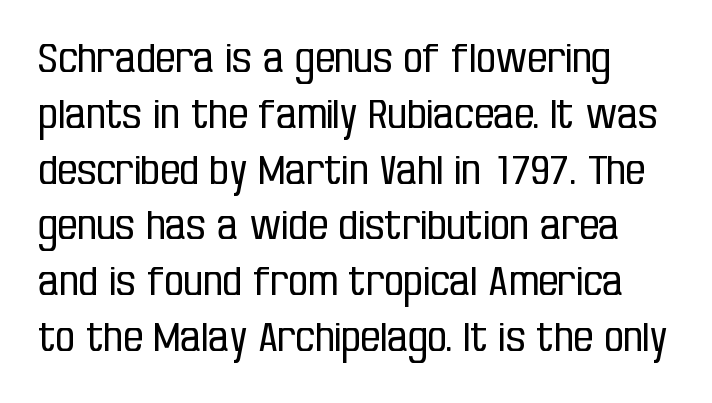
{"serif": "no", "italic": "no", "bold": "no", "weight": "regular", "width": "condensed", "stroke_contrast": "low", "x_height": "large", "monospaced": "no", "underline": "no", "line_spacing": "normal", "line_spacing_ratio": 1.43, "letter_spacing": "normal", "letter_spacing_em": 0.0, "glyph_px": 39}
